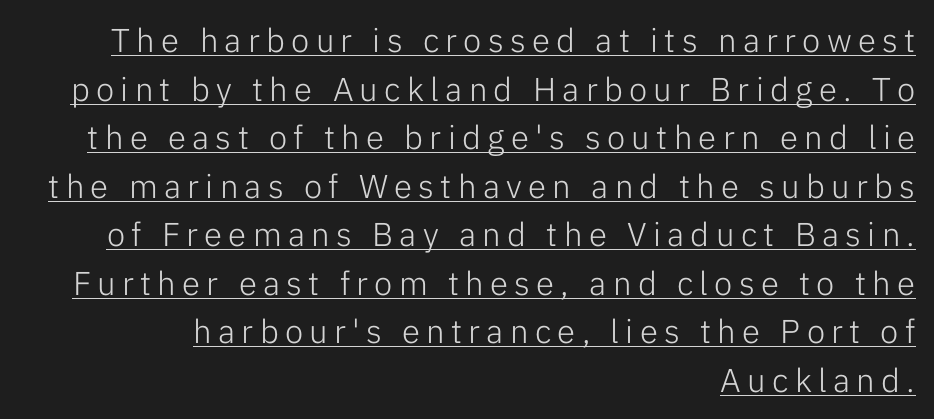
Looks like someone drew a line under every word here. The text block is weighted toward the right margin, trailing off unevenly leftward. No italicization has been applied; the sample stays upright. Character widths vary here, with narrow letters taking less room than wide ones. Counters stay open thanks to moderate or lighter strokes.
